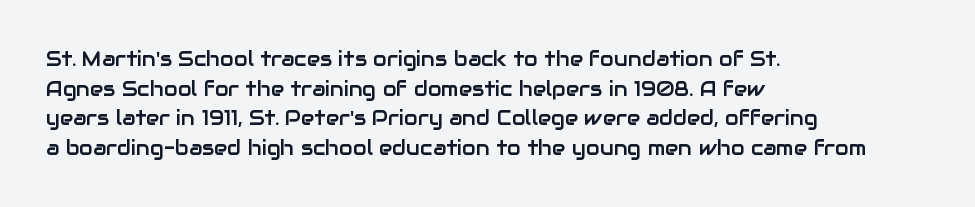
The words here are not underlined. Compared with typical paragraphs, the rows here are spaced about the same. Leftover space on each line is placed entirely after the last word. Students, note that the glyphs here touch the page at normal intervals. Italic: no, the glyphs are upright roman.
